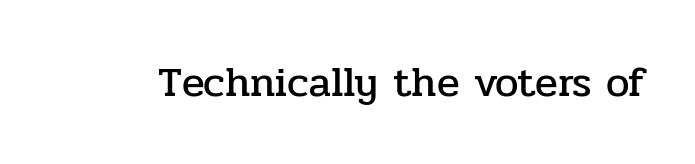
{"serif": "yes", "italic": "no", "width": "normal", "stroke_contrast": "low", "x_height": "medium", "monospaced": "no", "underline": "no", "letter_spacing": "normal", "letter_spacing_em": 0.0, "glyph_px": 42}
